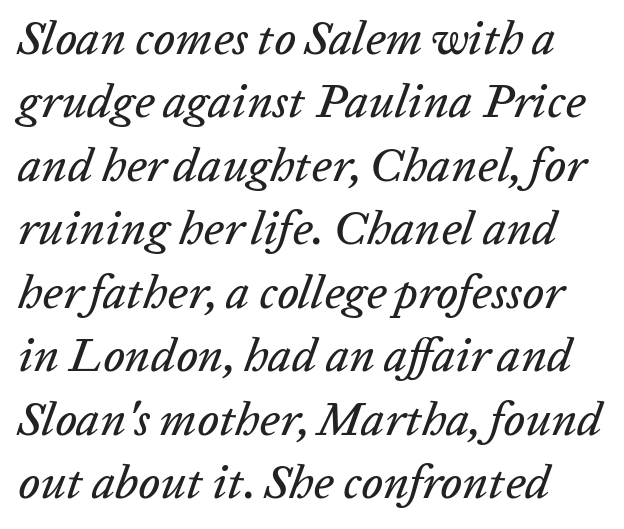
Leading matches the norm, producing a regular column. Italic? Definitely — the glyphs are oblique. Varying glyph widths throughout — classic text-font behaviour. Unmarked baselines from the first word to the last. Look at the tracking — it's just the regular setting, nothing added.
